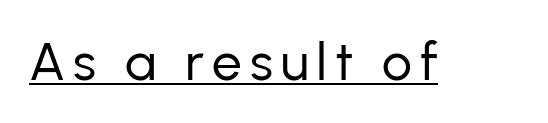
If you drew a line through each stem, it would be perfectly vertical. Unlike a traditional serif, this face leaves its strokes unadorned. In designer terms, the underline attribute is active on this setting. The letterforms sit at book weight or below. You could not count columns in this text — the font is proportionally spaced.
